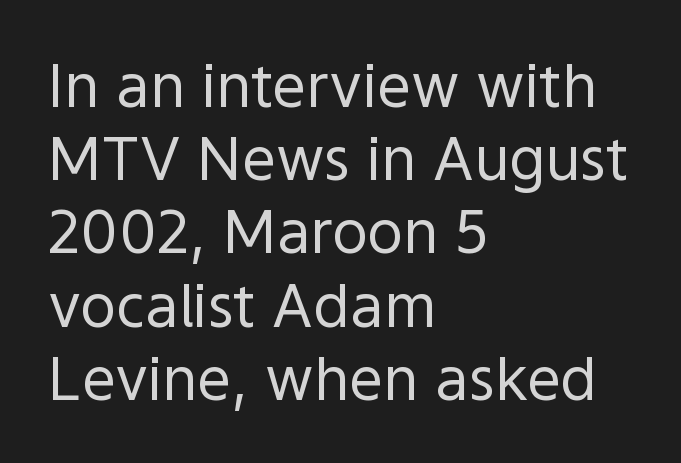
Q: Is the text bold? A: No.
Q: Is the text italic (slanted)? A: No, it is upright.
Q: Is the typeface a serif or a sans-serif typeface? A: Sans-serif.
Q: Is the text underlined? A: No.
Q: How is the paragraph aligned? A: Left-aligned.
Q: Is the spacing between letters normal or unusually wide? A: Normal.
Q: Width (condensed, normal, or wide)? A: Normal.
Q: x-height? A: Medium.
Q: Monospaced? A: No.
